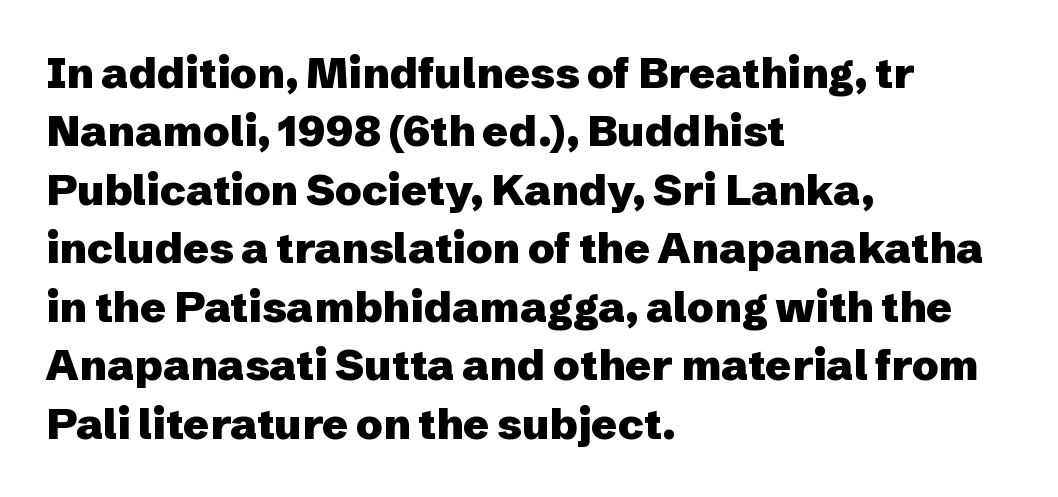
The image shows 43 px heavy sans-serif type, upright; set left-aligned, normal line spacing (1.36x), normal letter spacing, not underlined; low stroke contrast and a medium x-height.
